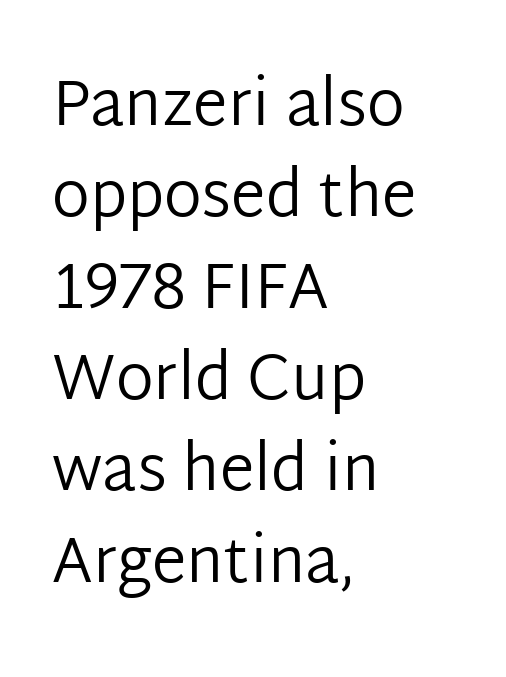
{"serif": "no", "italic": "no", "bold": "no", "weight": "regular", "width": "normal", "stroke_contrast": "low", "x_height": "medium", "monospaced": "no", "underline": "no", "align": "left", "line_spacing": "normal", "line_spacing_ratio": 1.45, "letter_spacing": "normal", "letter_spacing_em": 0.0, "glyph_px": 63}
